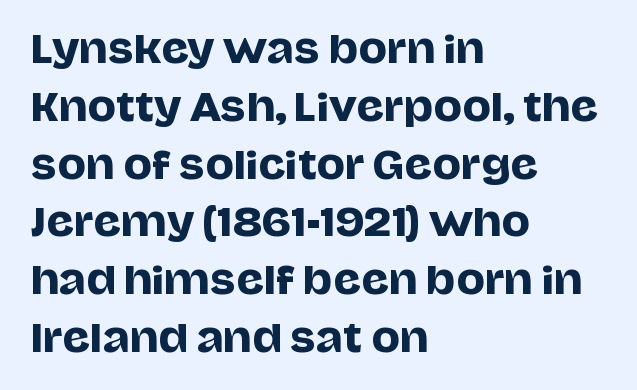
To sum up the face: it is a sans, with no serifs. The axis of the letterforms is exactly vertical. The space between consecutive lines is moderate. Reading down the block, your eye returns to a fixed left position each line. Here the glyphs are tracked normally, forming tight word shapes. Proportional: the letters do not fall into vertical columns.
